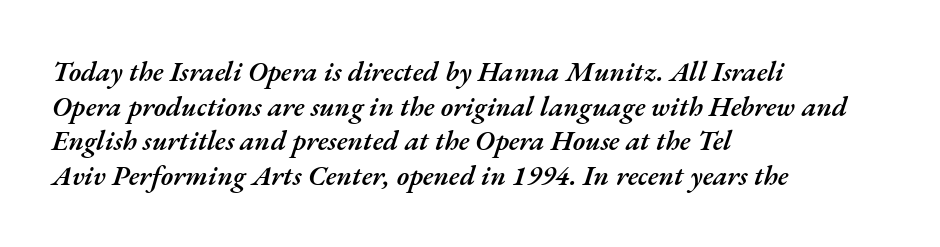
{"italic": "yes", "lean": "right", "slant_degrees": 17, "bold": "semi", "weight": "semibold", "width": "normal", "stroke_contrast": "medium", "x_height": "small", "monospaced": "no", "underline": "no", "align": "left", "line_spacing_ratio": 1.24, "letter_spacing": "normal", "letter_spacing_em": 0.0, "glyph_px": 28}
